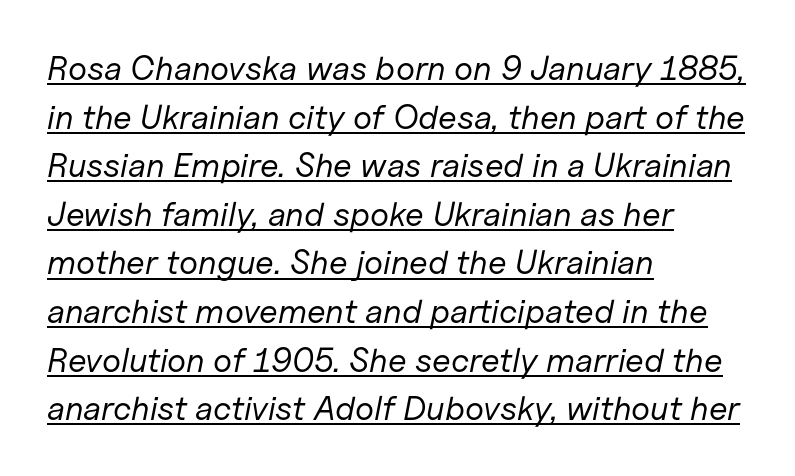
In terms of leading, this rendering sits right in the middle. The letterforms sit at book weight or below. The face used here has a pronounced slope to its letters. Proportional: the letters do not fall into vertical columns. This sample is left-justified, so line endings fall wherever the words run out. The face used here is rendered with its standard letterfit.
